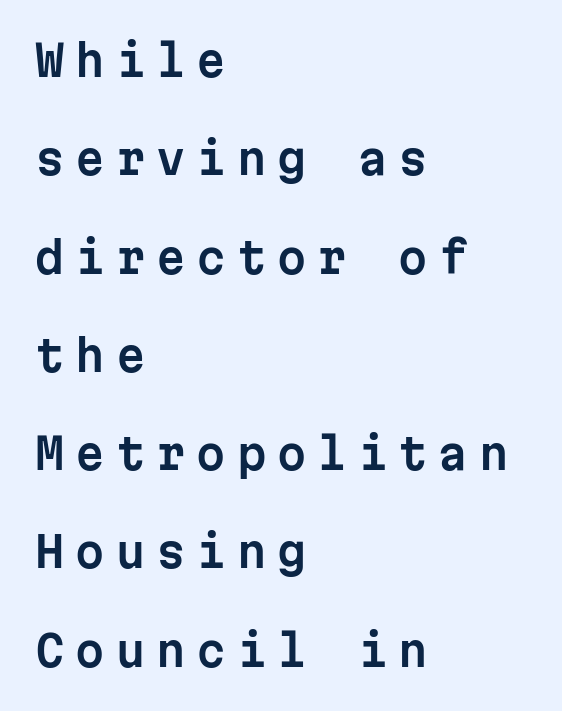
Q: Is the text italic (slanted)? A: No, it is upright.
Q: Is the typeface a serif or a sans-serif typeface? A: Sans-serif.
Q: Is the text underlined? A: No.
Q: How is the paragraph aligned? A: Left-aligned.
Q: Is the spacing between letters normal or unusually wide? A: Unusually wide.
Q: Is the spacing between lines tight, normal or loose? A: Loose.
Q: Width (condensed, normal, or wide)? A: Normal.
Q: Stroke contrast? A: Low.
Q: x-height? A: Medium.
Q: Monospaced? A: Yes.
